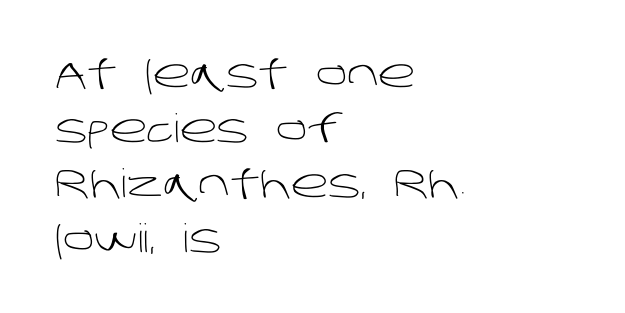
{"serif": "no", "bold": "no", "weight": "light", "width": "normal", "stroke_contrast": "low", "x_height": "large", "monospaced": "no", "underline": "no", "align": "left", "line_spacing": "normal", "line_spacing_ratio": 1.41, "letter_spacing": "normal", "letter_spacing_em": 0.0, "glyph_px": 39}
